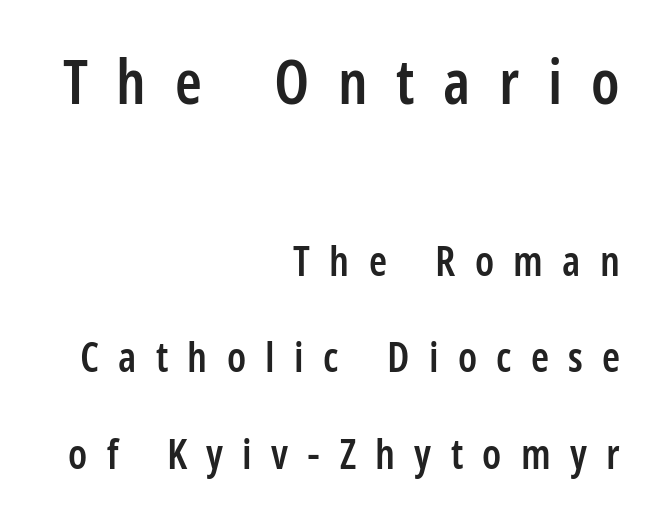
You get the large type first, then a drop to smaller type. You could not count columns in this text — the font is proportionally spaced. Tracking value appears strongly positive — letters spread wide. One glance says open: line gaps are wider than usual. Does the type have serifs? No, each stem ends abruptly. The typesetter chose a ragged-left arrangement here.
